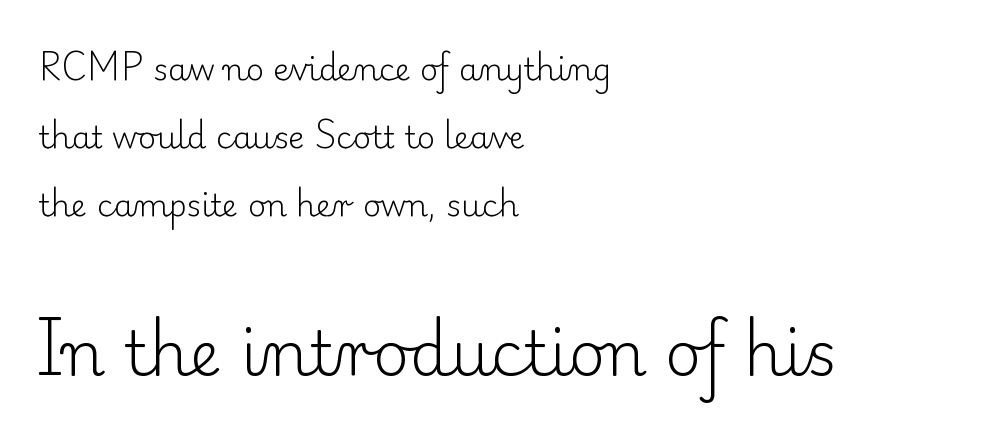
{"italic": "no", "bold": "no", "weight": "light", "width": "normal", "stroke_contrast": "low", "x_height": "small", "monospaced": "no", "underline": "no", "align": "left", "line_spacing": "loose", "line_spacing_ratio": 2.19, "letter_spacing": "normal", "letter_spacing_em": 0.0, "larger_block": "second", "size_ratio": 2.0, "glyph_px": 62}
